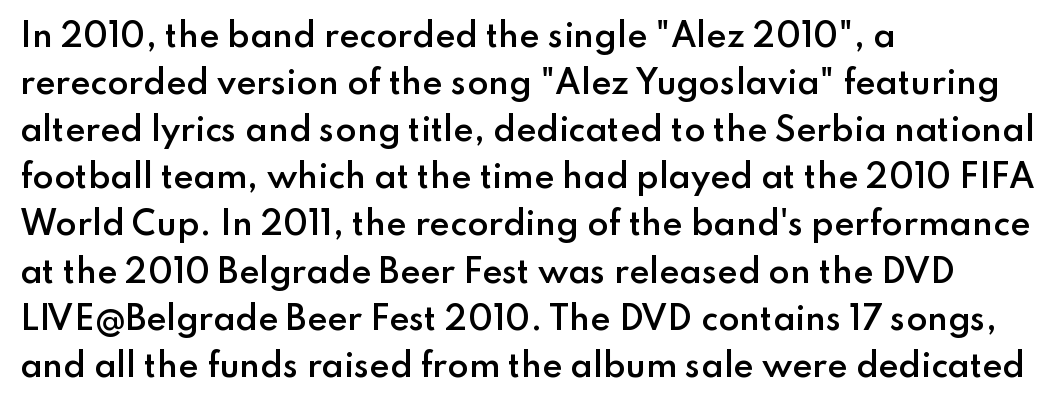
{"serif": "no", "italic": "no", "bold": "semi", "weight": "semibold", "width": "normal", "stroke_contrast": "low", "x_height": "small", "monospaced": "no", "underline": "no", "align": "left", "line_spacing": "normal", "line_spacing_ratio": 1.52, "letter_spacing": "normal", "letter_spacing_em": 0.0, "glyph_px": 31}
